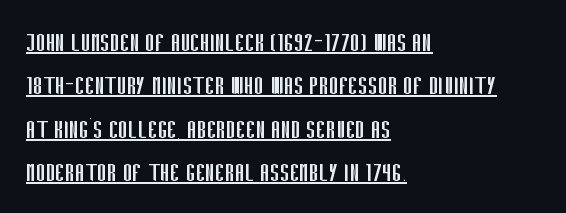
{"serif": "no", "italic": "no", "bold": "no", "weight": "regular", "width": "condensed", "stroke_contrast": "low", "x_height": "large", "monospaced": "no", "underline": "yes", "align": "left", "line_spacing": "normal", "line_spacing_ratio": 1.5, "letter_spacing": "normal", "letter_spacing_em": 0.0, "glyph_px": 29}
